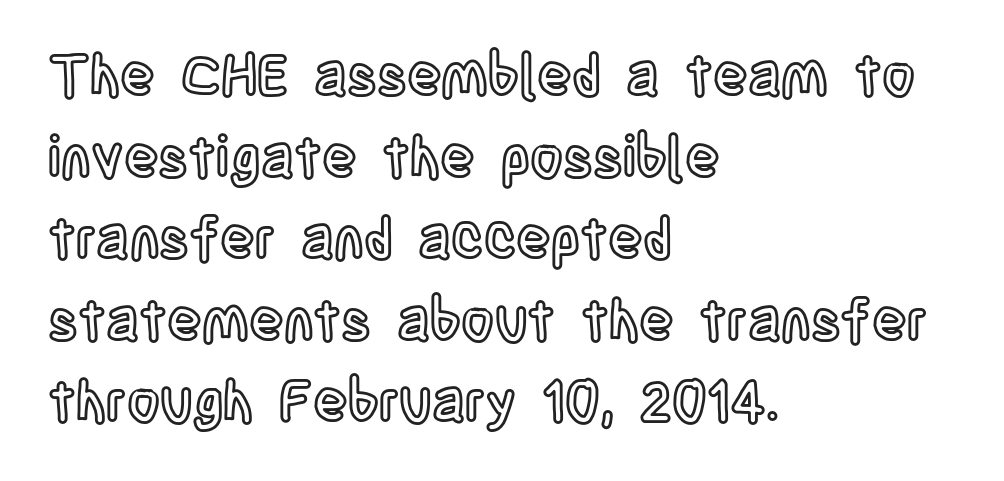
Q: Is the text italic (slanted)? A: No, it is upright.
Q: Is the text underlined? A: No.
Q: How is the paragraph aligned? A: Left-aligned.
Q: Is the spacing between letters normal or unusually wide? A: Normal.
Q: Is the spacing between lines tight, normal or loose? A: Normal.
Q: Width (condensed, normal, or wide)? A: Condensed.
Q: x-height? A: Large.
Q: Monospaced? A: No.
